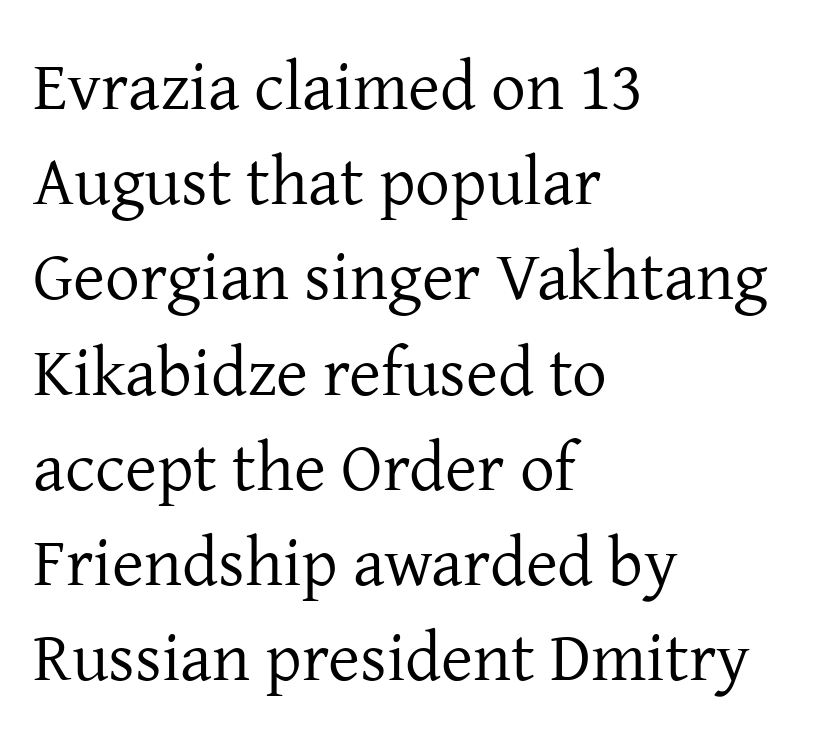
The image shows 69 px regular-weight serif type, upright; set left-aligned, normal line spacing (1.38x), normal letter spacing, not underlined; low stroke contrast and a medium x-height.
